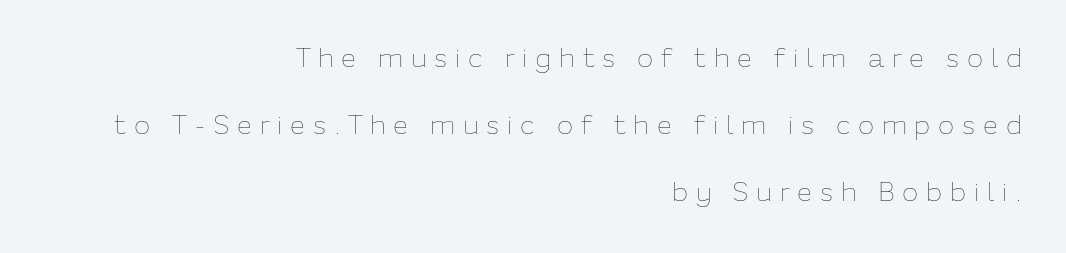
Q: Is the text bold? A: No.
Q: Is the text italic (slanted)? A: No, it is upright.
Q: Is the text underlined? A: No.
Q: How is the paragraph aligned? A: Right-aligned.
Q: Is the spacing between letters normal or unusually wide? A: Unusually wide.
Q: Is the spacing between lines tight, normal or loose? A: Loose.
